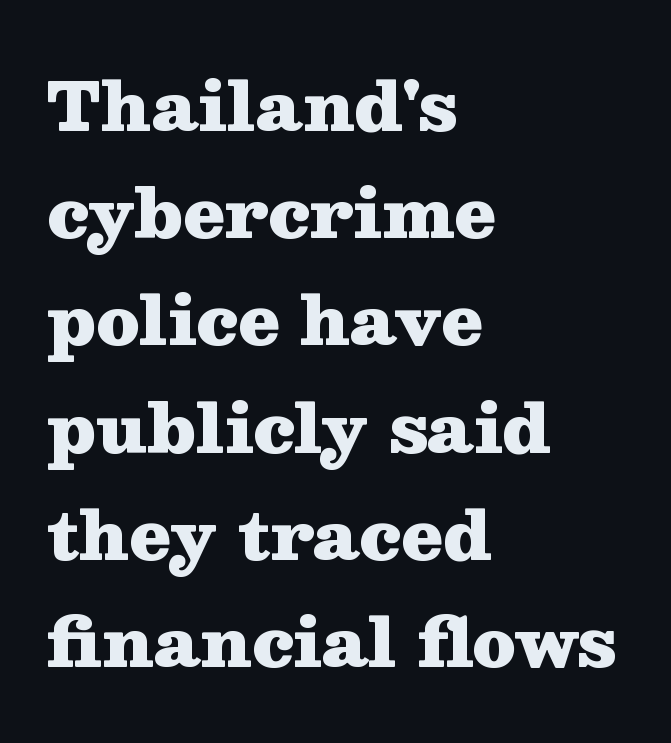
Q: Is the text bold? A: Yes.
Q: Is the text italic (slanted)? A: No, it is upright.
Q: Is the typeface a serif or a sans-serif typeface? A: Serif.
Q: Is the text underlined? A: No.
Q: How is the paragraph aligned? A: Left-aligned.
Q: Is the spacing between letters normal or unusually wide? A: Normal.
Q: Is the spacing between lines tight, normal or loose? A: Normal.
Q: Width (condensed, normal, or wide)? A: Wide.
Q: Stroke contrast? A: Medium.
Q: x-height? A: Medium.
Q: Monospaced? A: No.
